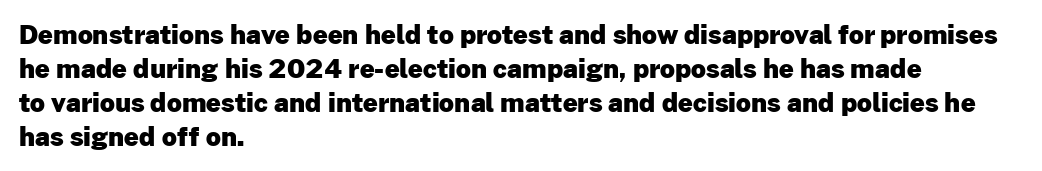
{"italic": "no", "bold": "yes", "underline": "no", "align": "left", "line_spacing": "normal", "line_spacing_ratio": 1.31, "letter_spacing": "normal", "letter_spacing_em": 0.0, "glyph_px": 26}
